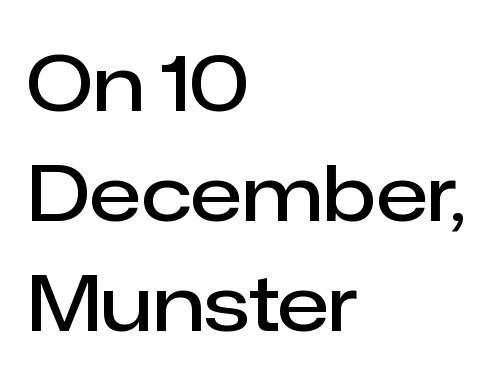
{"serif": "no", "italic": "no", "bold": "semi", "weight": "semibold", "width": "normal", "stroke_contrast": "low", "x_height": "medium", "monospaced": "no", "underline": "no", "align": "left", "line_spacing": "normal", "line_spacing_ratio": 1.43, "letter_spacing": "normal", "letter_spacing_em": 0.0, "glyph_px": 77}
